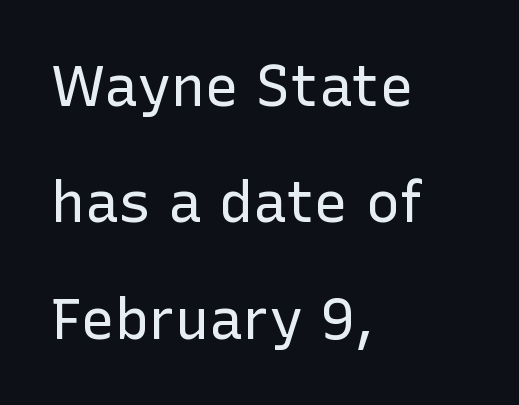
The image shows 57 px regular-weight sans-serif type, upright; set left-aligned, loose line spacing (2.04x), normal letter spacing, not underlined; low stroke contrast and a medium x-height.
